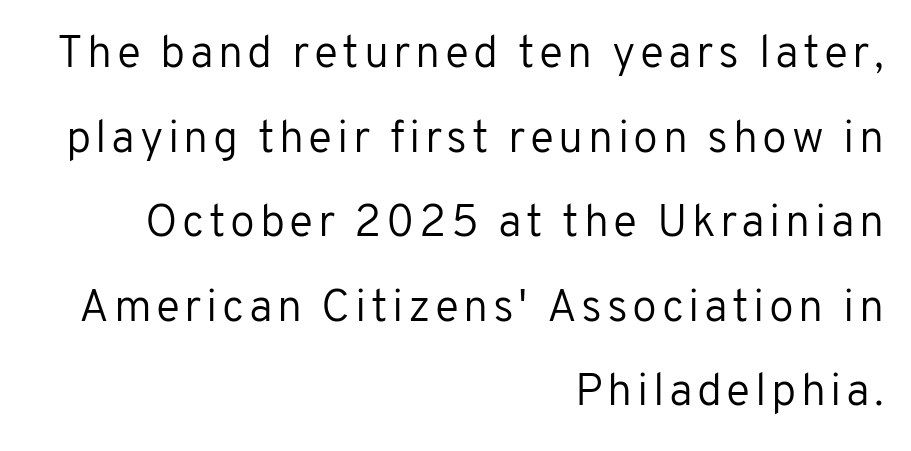
Q: Is the text bold? A: No.
Q: Is the text italic (slanted)? A: No, it is upright.
Q: Is the typeface a serif or a sans-serif typeface? A: Sans-serif.
Q: Is the text underlined? A: No.
Q: How is the paragraph aligned? A: Right-aligned.
Q: Width (condensed, normal, or wide)? A: Normal.
Q: Stroke contrast? A: Low.
Q: x-height? A: Medium.
Q: Monospaced? A: No.
